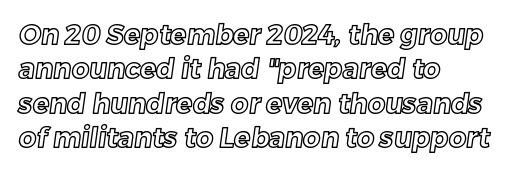
Q: Is the text underlined? A: No.
Q: How is the paragraph aligned? A: Left-aligned.
Q: Is the spacing between letters normal or unusually wide? A: Normal.
Q: Is the spacing between lines tight, normal or loose? A: Normal.
